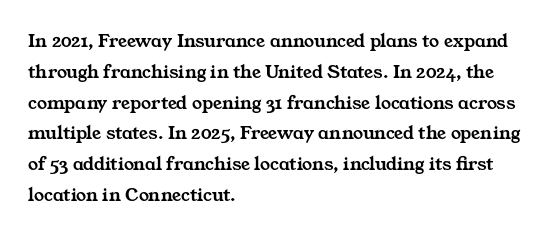
Q: Is the text underlined? A: No.
Q: How is the paragraph aligned? A: Left-aligned.
Q: Is the spacing between letters normal or unusually wide? A: Normal.
Q: Is the spacing between lines tight, normal or loose? A: Normal.
